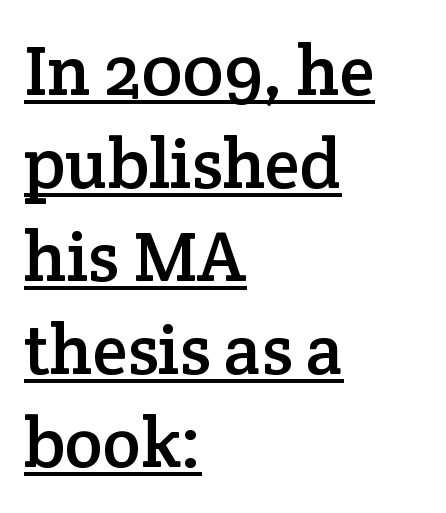
The image shows 71 px serif type, upright; set left-aligned, normal line spacing (1.31x), normal letter spacing, underlined; low stroke contrast and a medium x-height.
